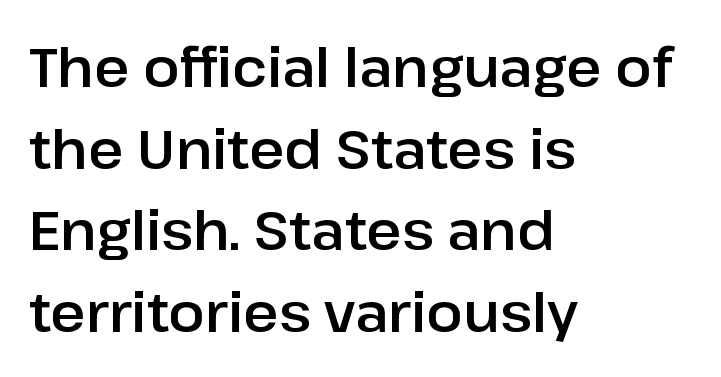
{"serif": "no", "italic": "no", "width": "normal", "stroke_contrast": "low", "x_height": "medium", "monospaced": "no", "underline": "no", "align": "left", "line_spacing": "normal", "line_spacing_ratio": 1.51, "letter_spacing": "normal", "letter_spacing_em": 0.0, "glyph_px": 54}
